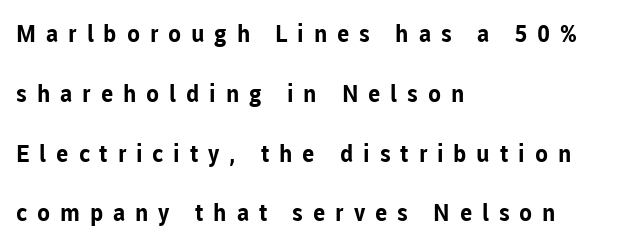
Is there any slant? The stems are plumb. Each new line begins a long way beneath the previous one. Bold? Absolutely — the strokes are thick and heavy. The foot of each line stays bare and open.
